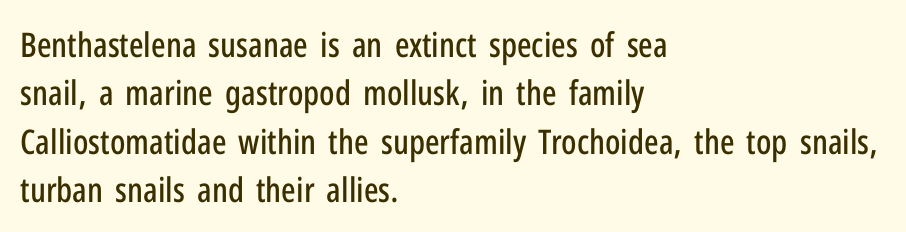
Q: Is the text italic (slanted)? A: No, it is upright.
Q: Is the typeface a serif or a sans-serif typeface? A: Sans-serif.
Q: Is the text underlined? A: No.
Q: How is the paragraph aligned? A: Left-aligned.
Q: Is the spacing between letters normal or unusually wide? A: Normal.
Q: Is the spacing between lines tight, normal or loose? A: Normal.
Q: Width (condensed, normal, or wide)? A: Condensed.
Q: Stroke contrast? A: Low.
Q: x-height? A: Medium.
Q: Monospaced? A: No.
